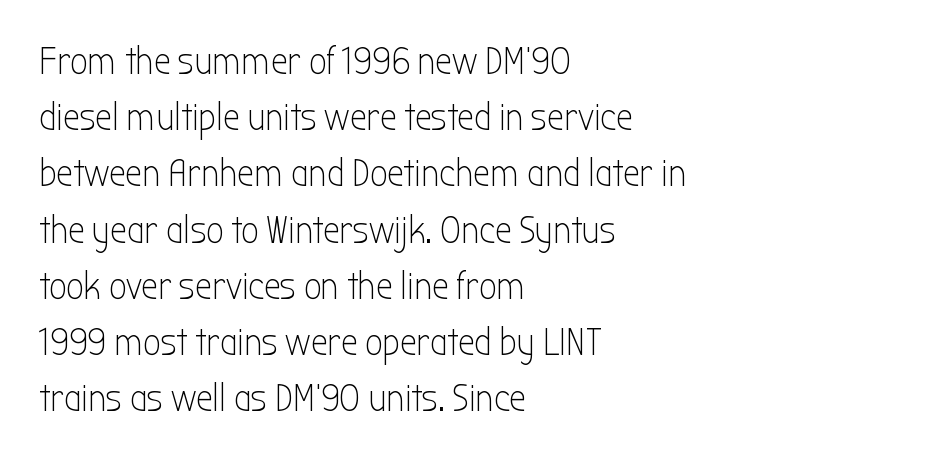
The image shows 38 px light, condensed sans-serif type, upright; set left-aligned, normal line spacing (1.48x), normal letter spacing, not underlined; low stroke contrast and a medium x-height.
